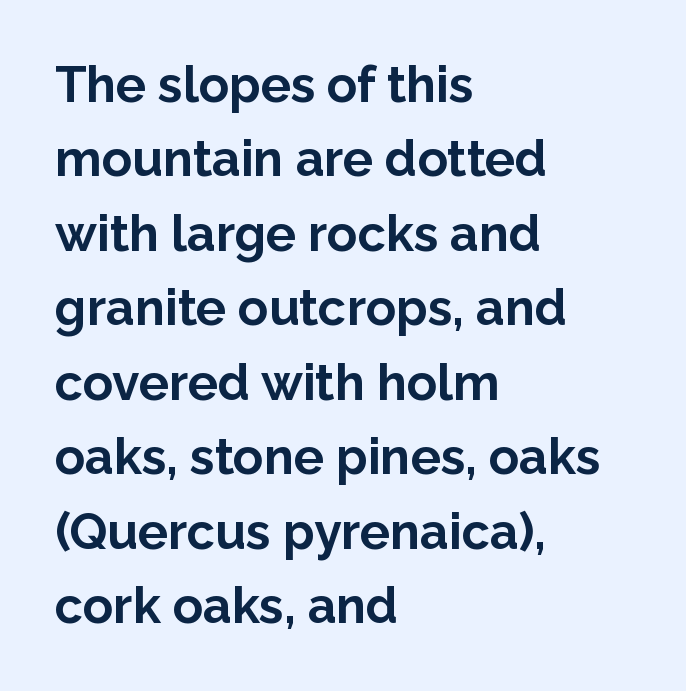
{"serif": "no", "italic": "no", "bold": "yes", "weight": "bold", "width": "normal", "stroke_contrast": "low", "x_height": "medium", "monospaced": "no", "underline": "no", "align": "left", "line_spacing": "normal", "line_spacing_ratio": 1.49, "letter_spacing": "normal", "letter_spacing_em": 0.0, "glyph_px": 50}
